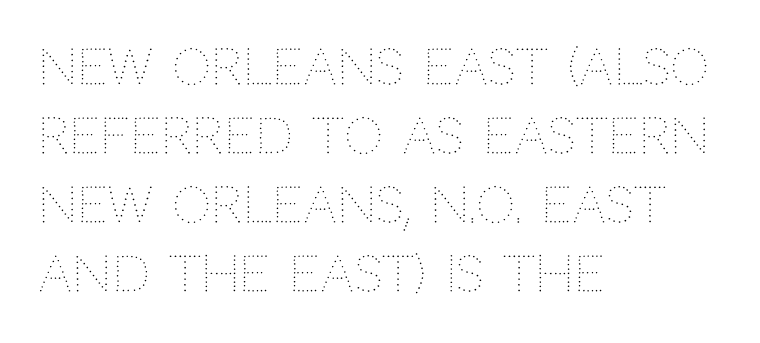
Is the letter spacing exaggerated? No — it looks like the ordinary default. One-word summary of the alignment: left. Every stem runs plumb, perpendicular to the baseline. Is this a fixed-width face? No — the glyphs have proportional, varying widths. Letters rest on an invisible, unmarked baseline. Regarding leading, the lines here are spaced in the standard way.
